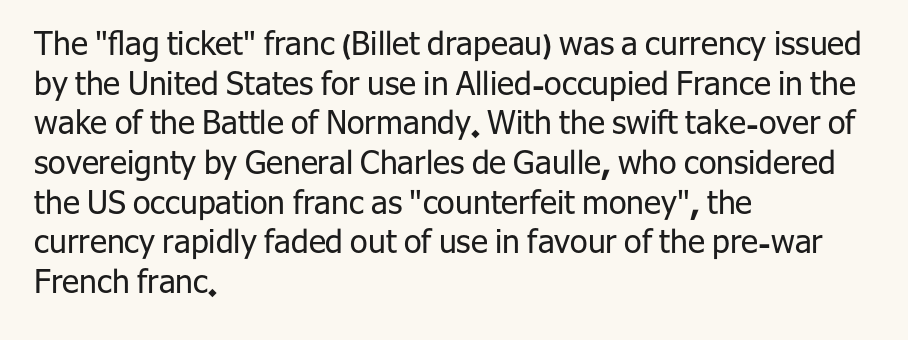
{"serif": "no", "italic": "no", "bold": "no", "weight": "regular", "width": "normal", "stroke_contrast": "low", "x_height": "medium", "monospaced": "no", "underline": "no", "align": "left", "line_spacing_ratio": 1.24, "letter_spacing": "normal", "letter_spacing_em": 0.0, "glyph_px": 32}
